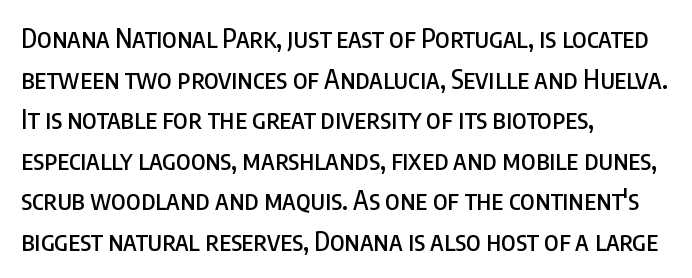
Q: Is the text italic (slanted)? A: No, it is upright.
Q: Is the text underlined? A: No.
Q: How is the paragraph aligned? A: Left-aligned.
Q: Is the spacing between letters normal or unusually wide? A: Normal.
Q: Is the spacing between lines tight, normal or loose? A: Normal.
